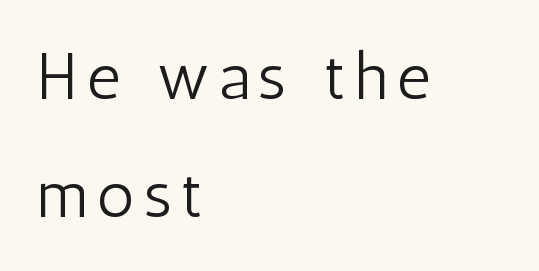
The string is rendered with underlining switched off. Typographically, this falls in the sans-serif category. Stroke mass is kept to a normal reading level or below. When letters stand straight like this, we call the style roman or upright. The face used here is proportionally spaced, like ordinary book or web type. Every row of glyphs begins at an identical x-position on the left.
